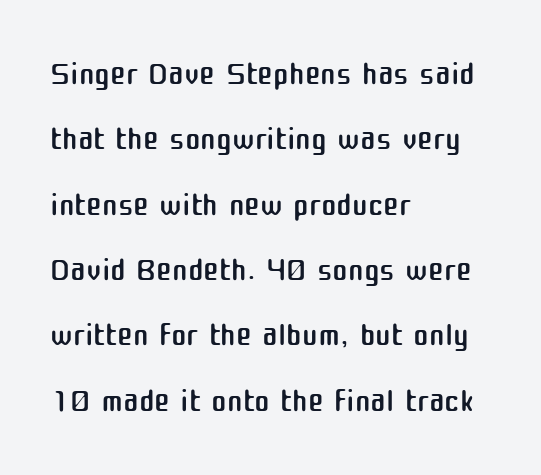
Q: Is the text bold? A: No.
Q: Is the text italic (slanted)? A: No, it is upright.
Q: Is the typeface a serif or a sans-serif typeface? A: Sans-serif.
Q: Is the text underlined? A: No.
Q: How is the paragraph aligned? A: Left-aligned.
Q: Is the spacing between letters normal or unusually wide? A: Normal.
Q: Is the spacing between lines tight, normal or loose? A: Normal.
Q: Width (condensed, normal, or wide)? A: Normal.
Q: Stroke contrast? A: Medium.
Q: x-height? A: Medium.
Q: Monospaced? A: No.
